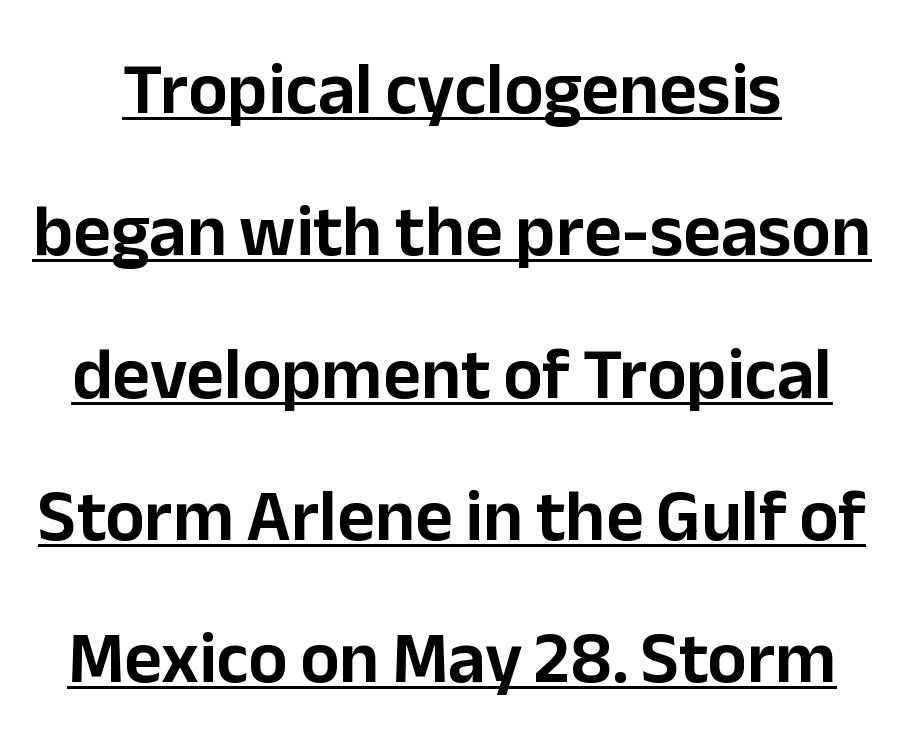
The image shows 73 px sans-serif type, upright; set loose line spacing (1.95x), normal letter spacing, underlined; low stroke contrast and a medium x-height.
